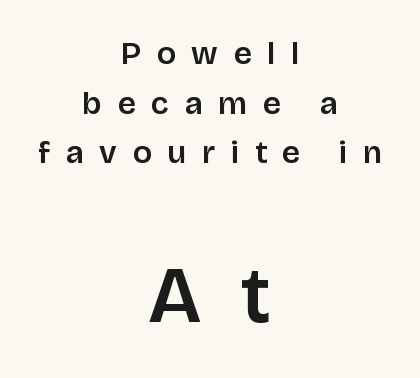
{"serif": "no", "italic": "no", "width": "normal", "stroke_contrast": "low", "x_height": "large", "monospaced": "no", "underline": "no", "align": "center", "line_spacing": "normal", "line_spacing_ratio": 1.55, "letter_spacing": "wide", "letter_spacing_em": 0.49, "larger_block": "second", "size_ratio": 2.5, "glyph_px": 80}
